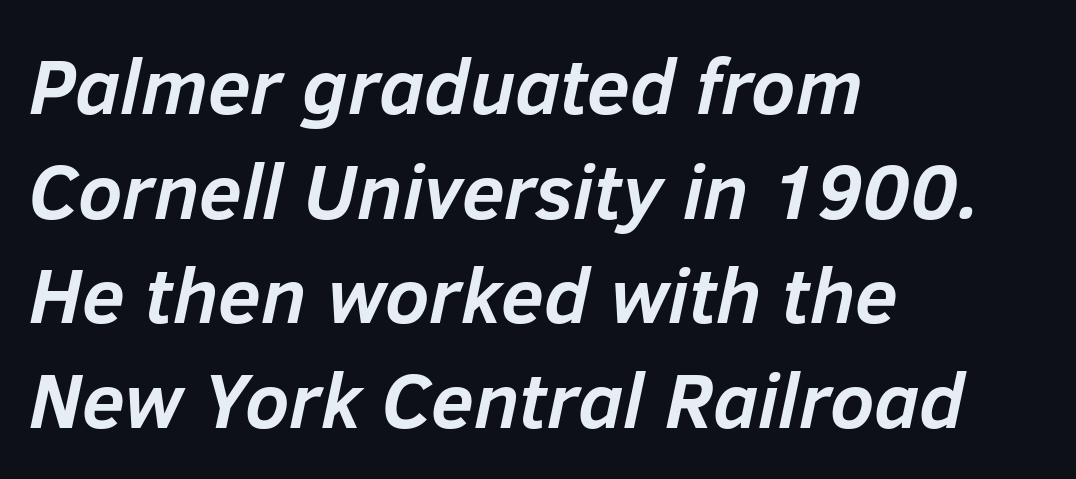
The image shows 78 px semibold type, italic (leaning right); set left-aligned, normal line spacing (1.34x), normal letter spacing, not underlined; low stroke contrast and a medium x-height.
